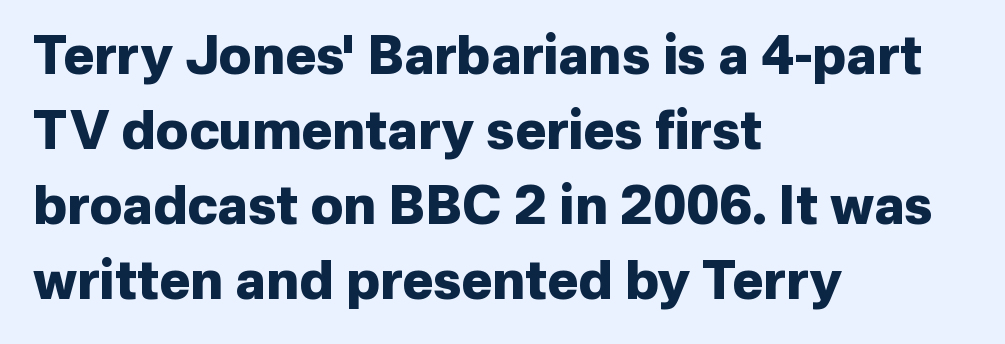
Every stem runs plumb, perpendicular to the baseline. Reading down the block, your eye returns to a fixed left position each line. The letters carry no serifs — their stems end cleanly without finishing strokes. Heft: maximum for text — a bold.
